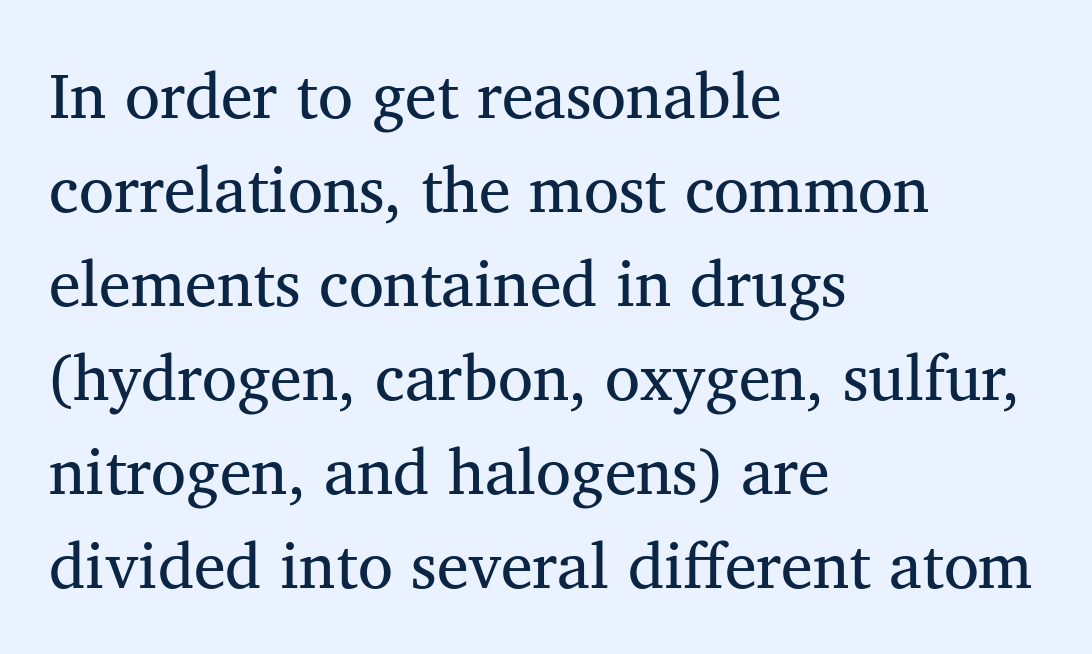
{"serif": "yes", "italic": "no", "bold": "no", "weight": "regular", "width": "normal", "stroke_contrast": "medium", "x_height": "medium", "monospaced": "no", "underline": "no", "align": "left", "line_spacing": "normal", "line_spacing_ratio": 1.47, "letter_spacing": "normal", "letter_spacing_em": 0.0, "glyph_px": 64}
